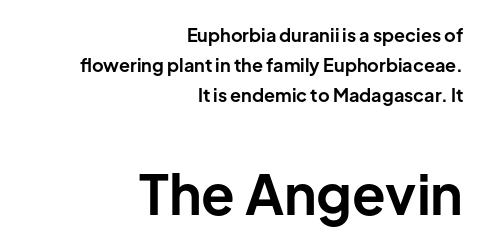
The image shows 55 px bold sans-serif type, upright; set right-aligned, normal line spacing (1.66x), normal letter spacing, not underlined; the second (bottom) block is 3.06x larger; low stroke contrast and a medium x-height.
